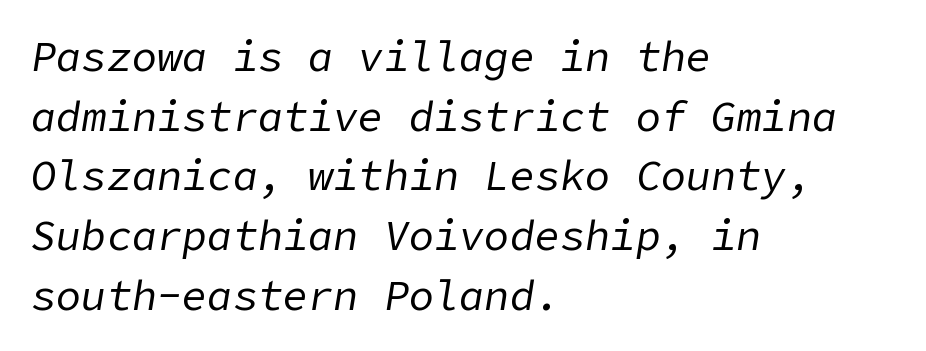
The image shows 42 px regular-weight type, italic (leaning right); set left-aligned, normal line spacing (1.42x), normal letter spacing, not underlined; low stroke contrast and a medium x-height.
